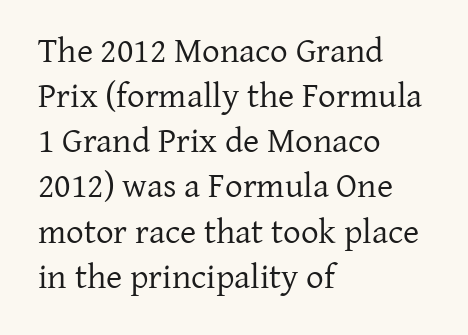
Q: Is the text bold? A: No.
Q: Is the text italic (slanted)? A: No, it is upright.
Q: Is the typeface a serif or a sans-serif typeface? A: Serif.
Q: Is the text underlined? A: No.
Q: How is the paragraph aligned? A: Left-aligned.
Q: Is the spacing between letters normal or unusually wide? A: Normal.
Q: Is the spacing between lines tight, normal or loose? A: Normal.
Q: Width (condensed, normal, or wide)? A: Normal.
Q: Stroke contrast? A: Low.
Q: x-height? A: Medium.
Q: Monospaced? A: No.
